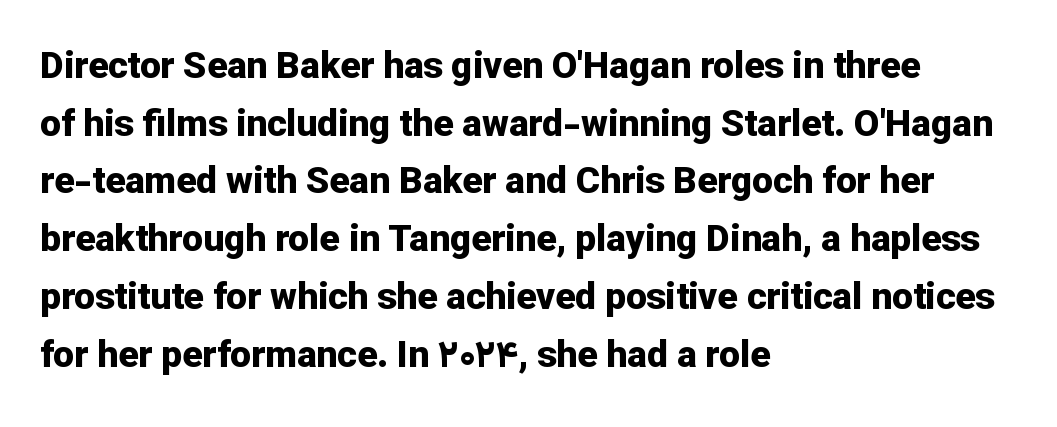
Horizontal alignment here is leftward, the default for most running prose. Posture: vertical. These lines are composed in type without serifs. A normal amount of white space separates one row of letters from the next. The tracking reads as untouched default to a designer's eye. Anything drawn beneath the words? Only blank space.
